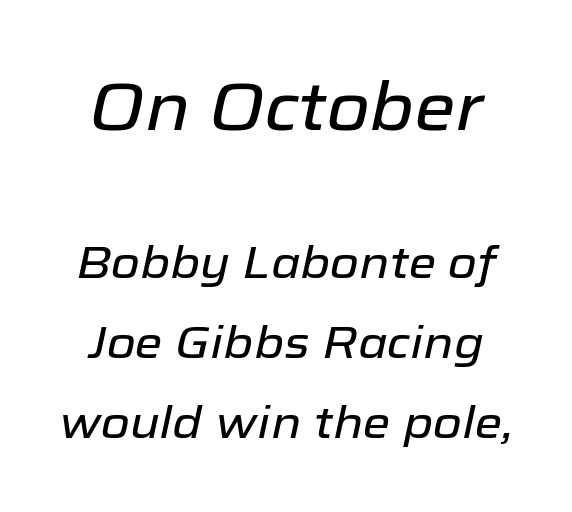
The image shows 67 px text type, italic (leaning right); set line spacing 1.78x, normal letter spacing, not underlined; the first (top) block is 1.49x larger; low stroke contrast and a medium x-height.
